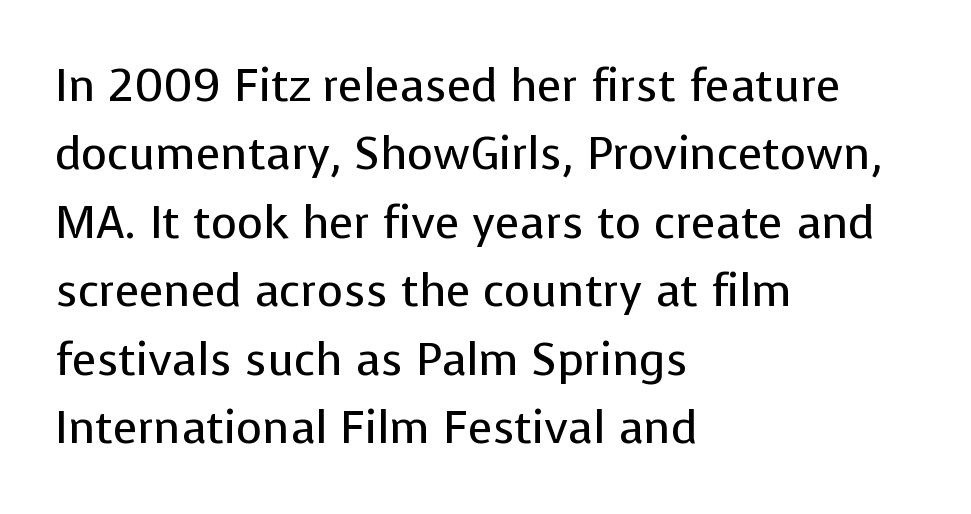
The image shows 45 px regular-weight sans-serif type, upright; set left-aligned, normal line spacing (1.52x), normal letter spacing, not underlined; low stroke contrast and a medium x-height.
